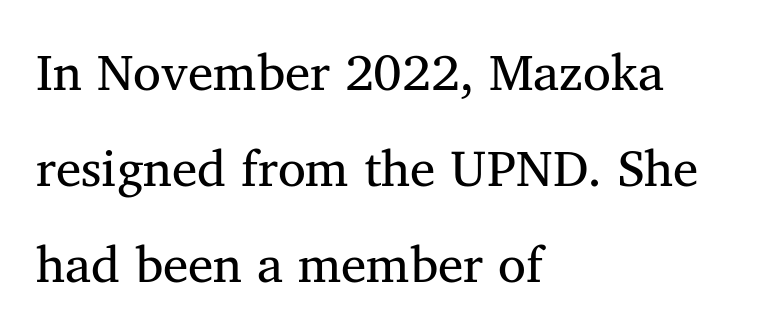
The image shows 51 px regular-weight serif type; set left-aligned, line spacing 1.88x, normal letter spacing, not underlined; medium stroke contrast and a medium x-height.
